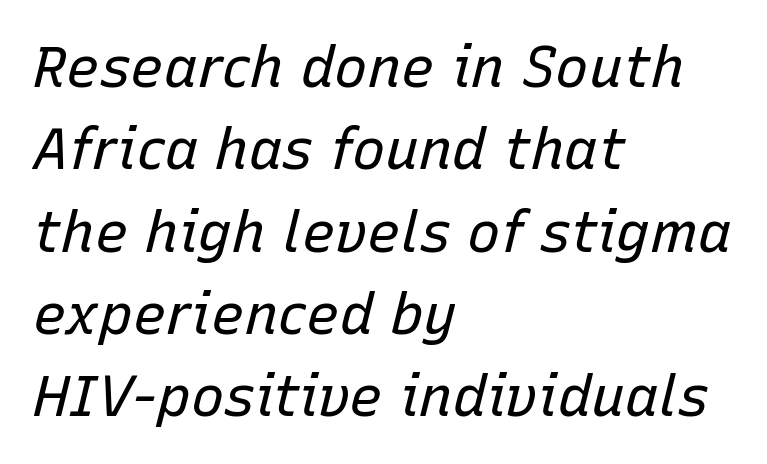
The image shows 56 px regular-weight type, italic (leaning right); set left-aligned, normal line spacing (1.47x), normal letter spacing, not underlined; low stroke contrast and a medium x-height.
